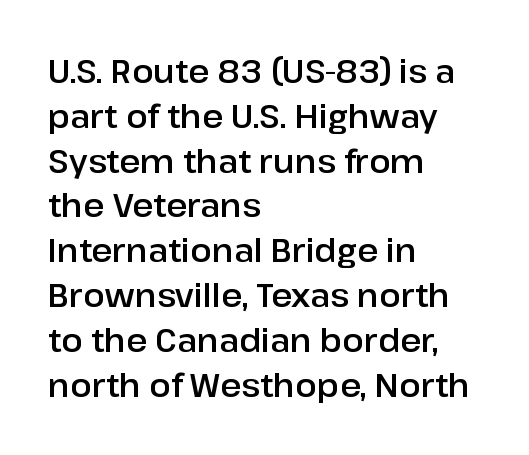
Q: Is the text italic (slanted)? A: No, it is upright.
Q: Is the typeface a serif or a sans-serif typeface? A: Sans-serif.
Q: Is the text underlined? A: No.
Q: How is the paragraph aligned? A: Left-aligned.
Q: Is the spacing between letters normal or unusually wide? A: Normal.
Q: Is the spacing between lines tight, normal or loose? A: Normal.
Q: Width (condensed, normal, or wide)? A: Normal.
Q: Stroke contrast? A: Low.
Q: x-height? A: Medium.
Q: Monospaced? A: No.
